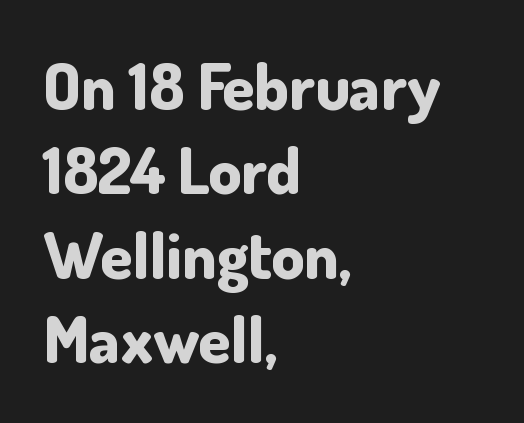
The rendering keeps characters at their native spacing. Unmarked baselines from the first word to the last. I'd describe the lettering as bold — thick and assertive. Each letter keeps its own natural width here, so spacing adapts to shape. The setting favours the left margin, as ordinary paragraphs usually do.
